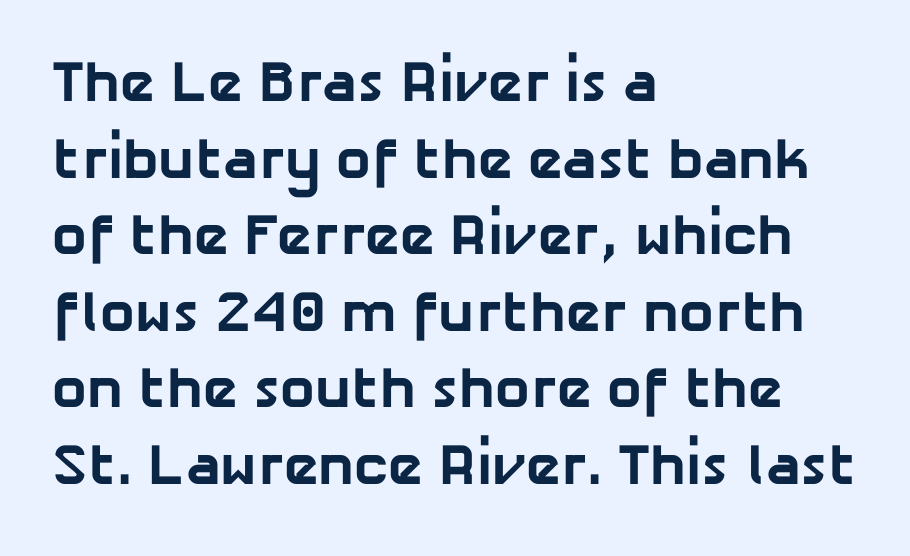
The image shows 58 px bold sans-serif type; set left-aligned, normal line spacing (1.32x), normal letter spacing, not underlined; low stroke contrast and a medium x-height.
